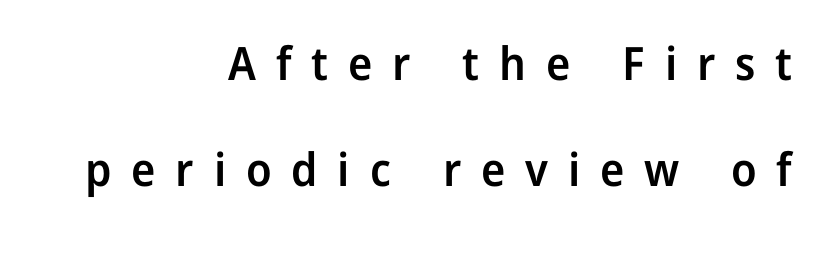
{"serif": "no", "italic": "no", "bold": "semi", "weight": "semibold", "width": "normal", "stroke_contrast": "low", "x_height": "medium", "monospaced": "no", "underline": "no", "align": "right", "line_spacing": "loose", "line_spacing_ratio": 2.31, "letter_spacing": "wide", "letter_spacing_em": 0.43, "glyph_px": 46}
